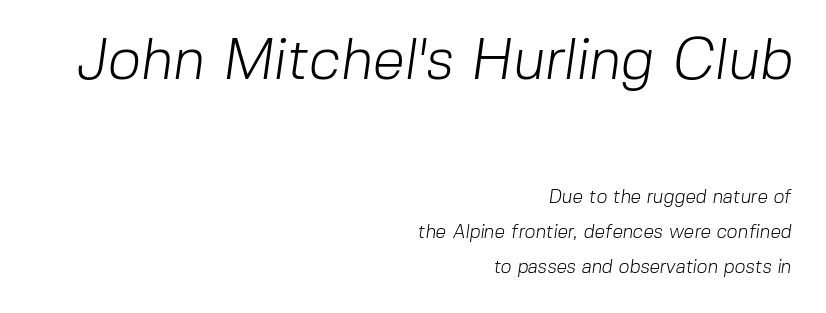
{"serif": "no", "bold": "no", "weight": "light", "width": "normal", "stroke_contrast": "low", "x_height": "medium", "monospaced": "no", "underline": "no", "align": "right", "line_spacing_ratio": 1.84, "letter_spacing": "normal", "letter_spacing_em": 0.0, "larger_block": "first", "size_ratio": 3.05, "glyph_px": 58}
